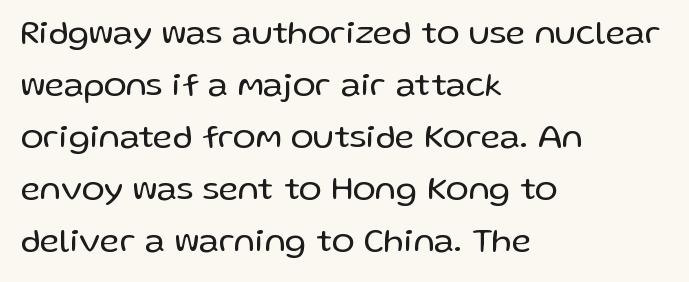
{"serif": "no", "italic": "no", "bold": "no", "weight": "regular", "width": "normal", "stroke_contrast": "low", "x_height": "medium", "monospaced": "no", "underline": "no", "align": "left", "line_spacing": "normal", "line_spacing_ratio": 1.53, "letter_spacing": "normal", "letter_spacing_em": 0.0, "glyph_px": 34}
